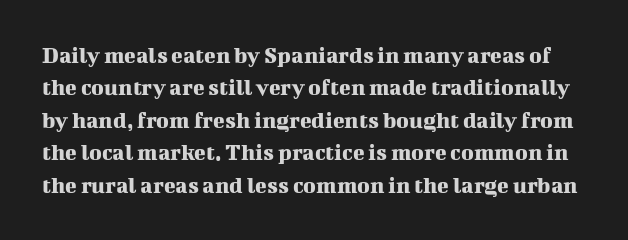
{"italic": "no", "underline": "no", "line_spacing": "normal", "line_spacing_ratio": 1.35, "letter_spacing": "normal", "letter_spacing_em": 0.0, "glyph_px": 24}
